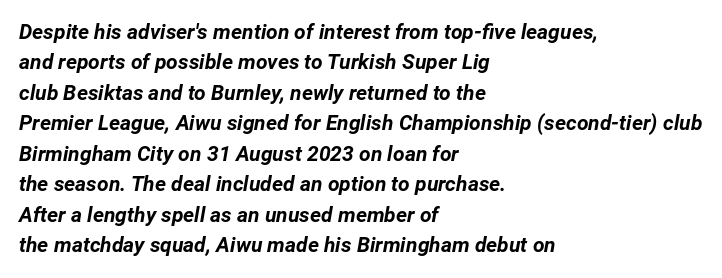
The type is set solid horizontally, with unmodified tracking. Plenty of ink on the page — the face is bold. Plain, unruled lines of type. The line-height multiplier appears to be the usual default. Observe the lean: these are italic letterforms. Layout note: lines flush left.
